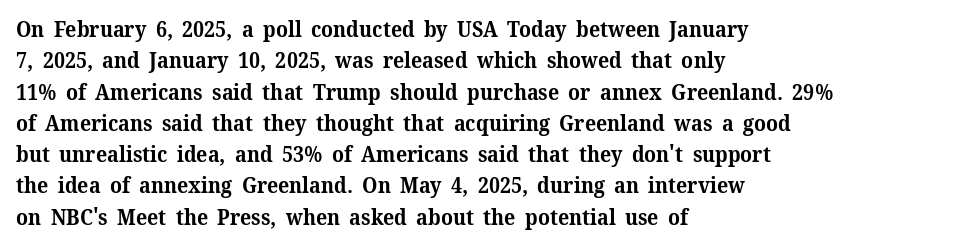
{"italic": "no", "bold": "yes", "underline": "no", "align": "left", "line_spacing": "normal", "line_spacing_ratio": 1.49, "letter_spacing": "normal", "letter_spacing_em": 0.0, "glyph_px": 21}
